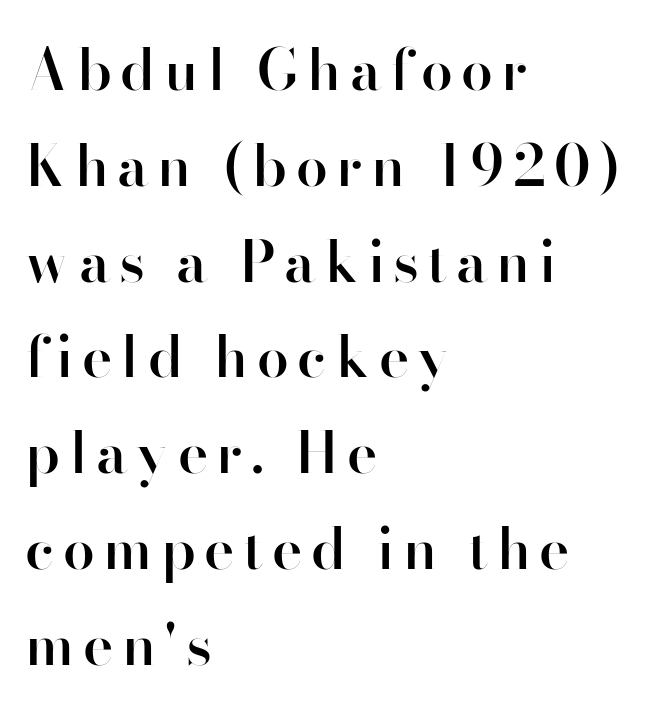
The image shows 57 px semibold sans-serif type, upright; set left-aligned, normal line spacing (1.68x), not underlined; high stroke contrast and a small x-height.
